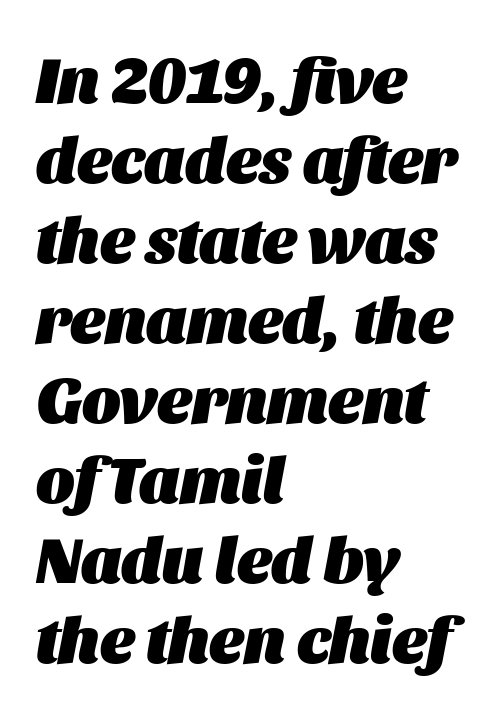
The face used here has the dense, thick strokes of a bold. Does the lettering tilt? It does — this is italic. The letters advance in unequal steps, a hallmark of proportional type. Notice how the passage keeps a crisp vertical edge on the left only.
